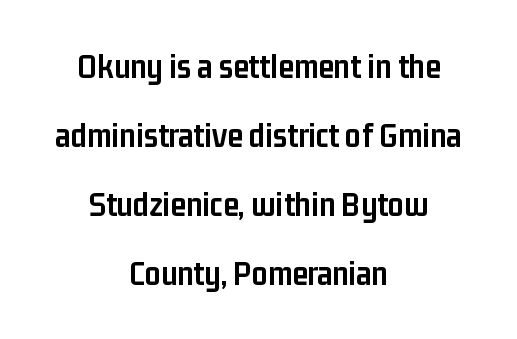
{"serif": "no", "italic": "no", "bold": "yes", "weight": "semibold", "width": "condensed", "stroke_contrast": "low", "x_height": "medium", "monospaced": "no", "underline": "no", "align": "center", "line_spacing": "loose", "line_spacing_ratio": 1.97, "letter_spacing": "normal", "letter_spacing_em": 0.0, "glyph_px": 35}
